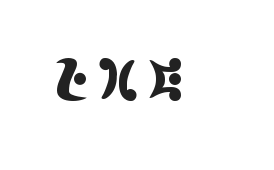
{"serif": "yes", "italic": "no", "width": "condensed", "x_height": "large", "monospaced": "no", "underline": "no", "glyph_px": 57}
